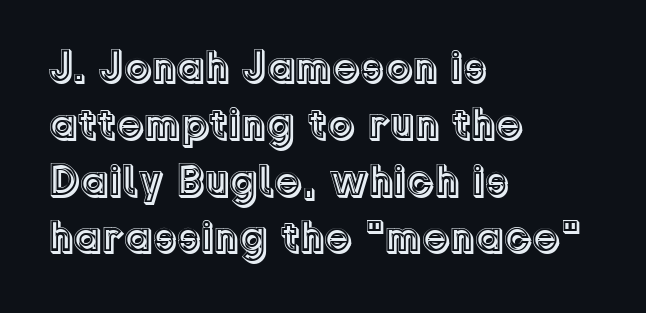
Q: Is the text italic (slanted)? A: No, it is upright.
Q: Is the text underlined? A: No.
Q: How is the paragraph aligned? A: Left-aligned.
Q: Is the spacing between letters normal or unusually wide? A: Normal.
Q: Is the spacing between lines tight, normal or loose? A: Normal.
Q: Width (condensed, normal, or wide)? A: Normal.
Q: x-height? A: Medium.
Q: Monospaced? A: No.
